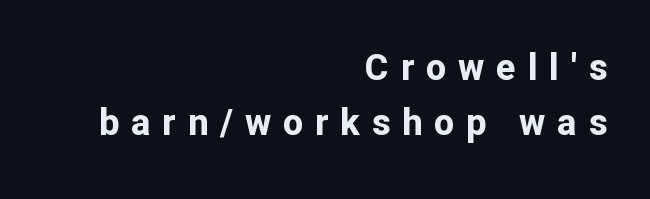
{"serif": "no", "italic": "no", "bold": "yes", "weight": "bold", "width": "normal", "stroke_contrast": "low", "x_height": "medium", "monospaced": "no", "underline": "no", "align": "right", "line_spacing": "normal", "line_spacing_ratio": 1.54, "letter_spacing": "wide", "letter_spacing_em": 0.33, "glyph_px": 36}
